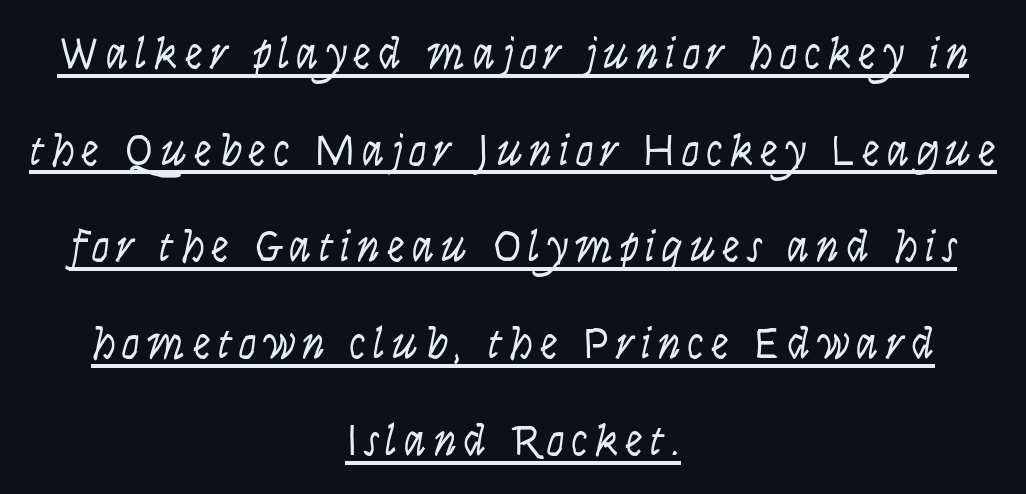
Q: Is the text bold? A: No.
Q: Is the text italic (slanted)? A: Yes, it leans right by about 9 degrees.
Q: Is the text underlined? A: Yes.
Q: How is the paragraph aligned? A: Centered.
Q: Is the spacing between lines tight, normal or loose? A: Loose.
Q: Width (condensed, normal, or wide)? A: Condensed.
Q: Stroke contrast? A: Low.
Q: x-height? A: Large.
Q: Monospaced? A: No.
